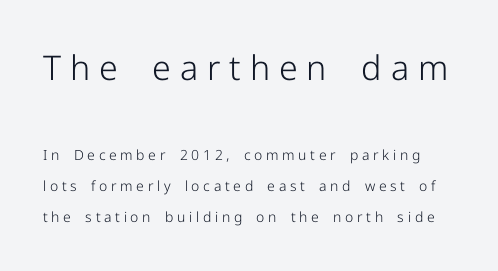
{"serif": "no", "italic": "no", "bold": "no", "weight": "light", "width": "normal", "stroke_contrast": "low", "x_height": "medium", "monospaced": "no", "underline": "no", "line_spacing": "loose", "line_spacing_ratio": 2.21, "letter_spacing": "wide", "letter_spacing_em": 0.26, "larger_block": "first", "size_ratio": 2.43, "glyph_px": 34}
